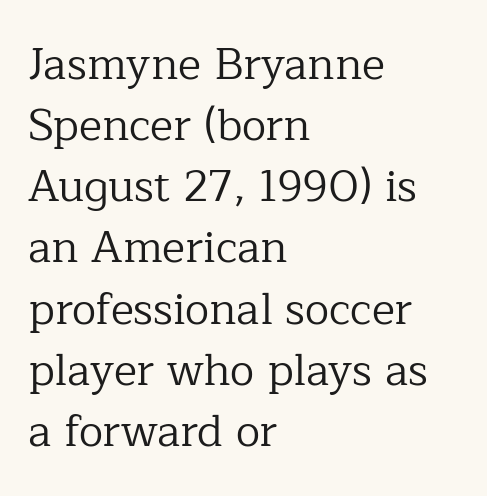
The image shows 44 px regular-weight serif type, upright; set left-aligned, normal line spacing (1.39x), normal letter spacing, not underlined; low stroke contrast and a medium x-height.
